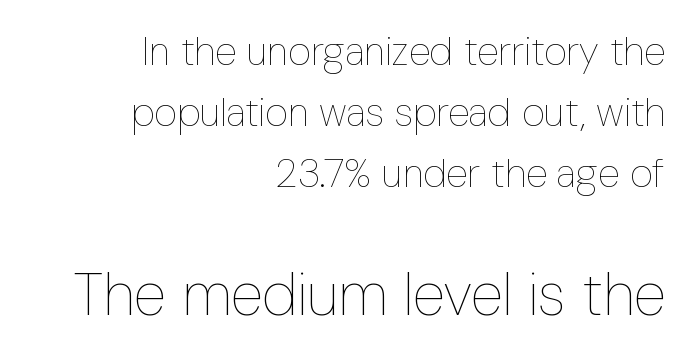
Upright lettering throughout. These lines are rendered in a variable-pitch font. The lines sit at an ordinary, default distance from one another. Has an underline been added? It has not.
